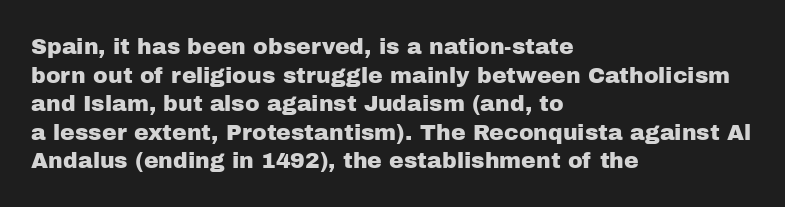
The image shows 22 px text type, upright; set left-aligned, normal line spacing (1.3x), normal letter spacing, not underlined.
